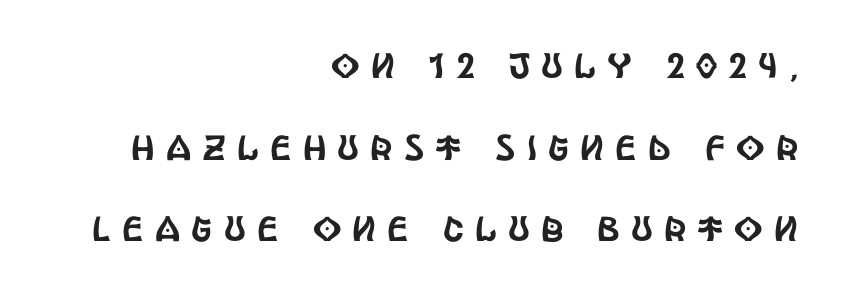
{"serif": "no", "italic": "no", "width": "condensed", "x_height": "large", "monospaced": "no", "underline": "no", "align": "right", "line_spacing": "loose", "line_spacing_ratio": 2.33, "letter_spacing": "wide", "letter_spacing_em": 0.32, "glyph_px": 35}
